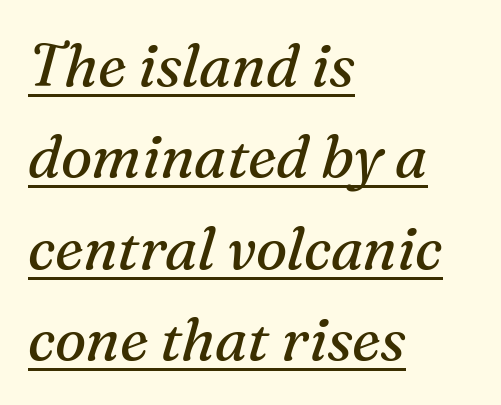
This is not heavy type; no bold has been used. Leading matches the norm, producing a regular column. You could not count columns in this text — the font is proportionally spaced. Caption: multi-line text, flush left, ragged right. Standard letterfit; no display-style spreading of the glyphs. These characters rest on top of a visible drawn line.
